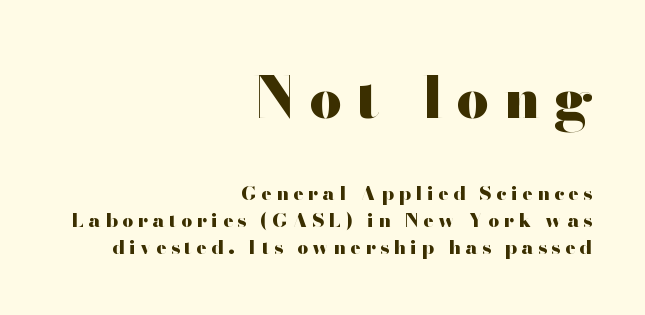
A typesetter would call this proportional, since set widths differ per character. Look at the glyph heights: the upper group is clearly the bigger setting. Every character sits straight up, as roman type does. Typographic density is high because the face is bold.
